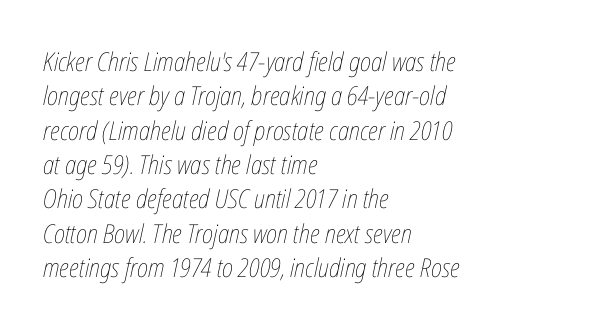
The image shows 26 px text type, italic (leaning right); set left-aligned, normal line spacing (1.32x), normal letter spacing, not underlined.
